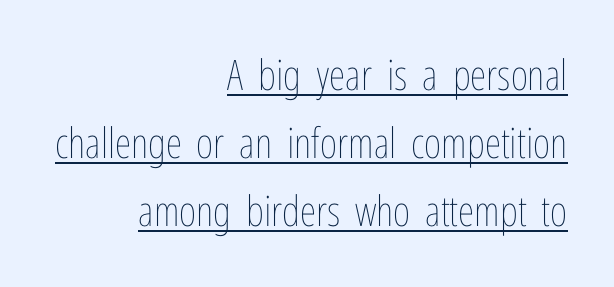
Has an underline been added? It has. This sample has the flowing, uneven cadence of proportional lettering. The lines are quadded right. How are the letters spaced? Ordinarily, with no added tracking.
